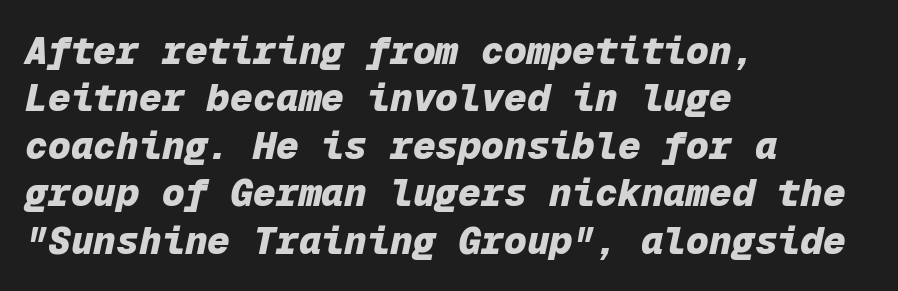
The face used here is monospaced, like something from a code editor. Successive baselines arrive at the customary interval. The passage is arranged the way most books set body copy — flush left. No extra tracking has been applied to these lines. The strokes are fattened all the way to bold.
